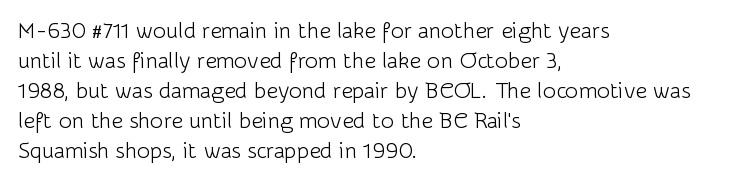
The image shows 22 px text type, upright; set left-aligned, normal line spacing (1.36x), normal letter spacing, not underlined.
